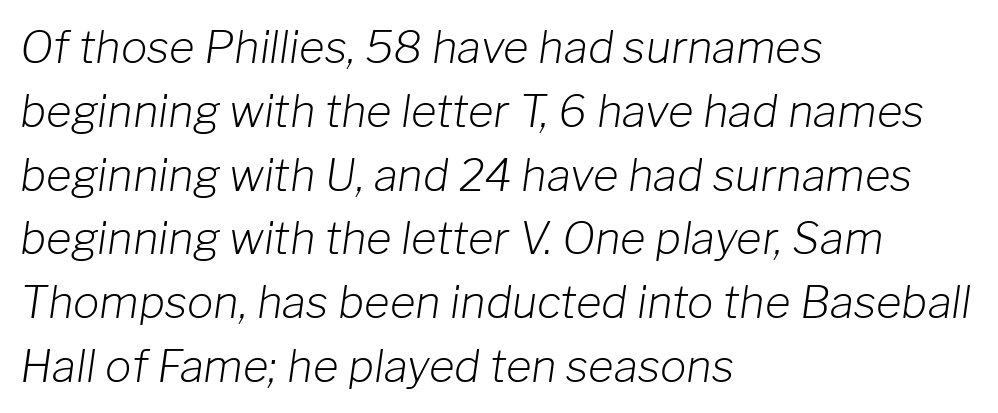
Q: Is the text bold? A: No.
Q: Is the text italic (slanted)? A: Yes, it leans right by about 8 degrees.
Q: Is the text underlined? A: No.
Q: How is the paragraph aligned? A: Left-aligned.
Q: Is the spacing between letters normal or unusually wide? A: Normal.
Q: Is the spacing between lines tight, normal or loose? A: Normal.
Q: Width (condensed, normal, or wide)? A: Normal.
Q: Stroke contrast? A: Low.
Q: x-height? A: Medium.
Q: Monospaced? A: No.
